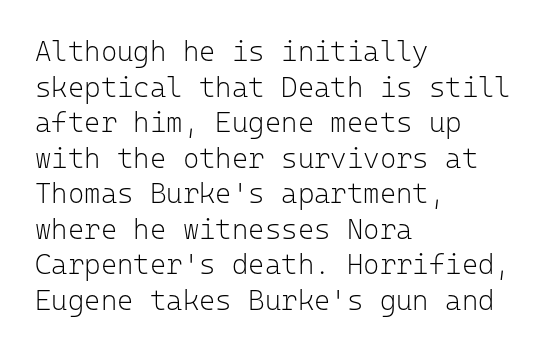
Unlike a traditional serif, this face leaves its strokes unadorned. In terms of posture, this sample is upright. The passage shown has conventional tracking throughout. Decoration check: the copy has no underline. If you measured baseline to baseline, you'd find a middling distance. Weight: regular or lighter.
